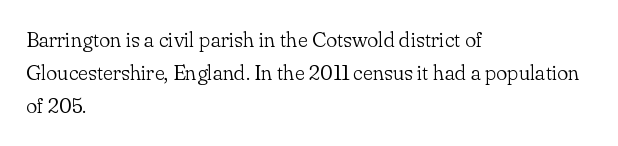
The image shows 21 px text type, upright; set left-aligned, normal line spacing (1.58x), normal letter spacing, not underlined.
